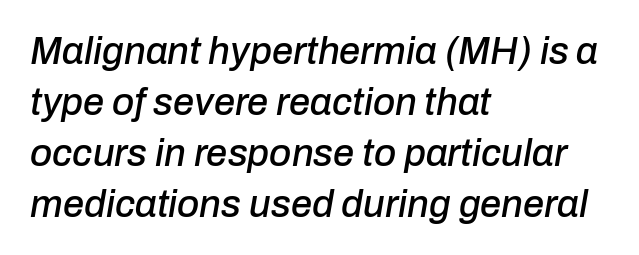
Q: Is the text italic (slanted)? A: Yes, it leans right by about 10 degrees.
Q: Is the text underlined? A: No.
Q: How is the paragraph aligned? A: Left-aligned.
Q: Is the spacing between letters normal or unusually wide? A: Normal.
Q: Is the spacing between lines tight, normal or loose? A: Normal.
Q: Width (condensed, normal, or wide)? A: Normal.
Q: Stroke contrast? A: Low.
Q: x-height? A: Medium.
Q: Monospaced? A: No.
